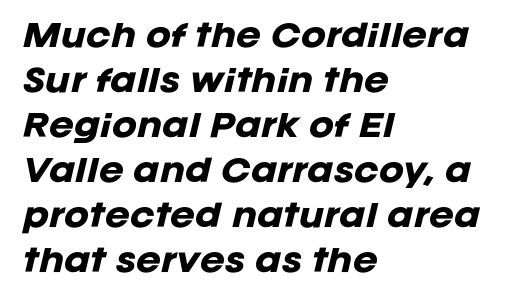
The image shows 30 px heavy type, italic (leaning right); set left-aligned, normal line spacing (1.5x), normal letter spacing, not underlined; low stroke contrast and a large x-height.
